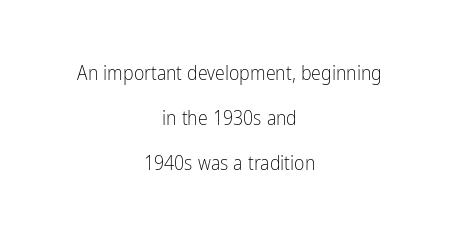
Q: Is the text bold? A: No.
Q: Is the text italic (slanted)? A: No, it is upright.
Q: Is the text underlined? A: No.
Q: How is the paragraph aligned? A: Centered.
Q: Is the spacing between letters normal or unusually wide? A: Normal.
Q: Is the spacing between lines tight, normal or loose? A: Loose.
